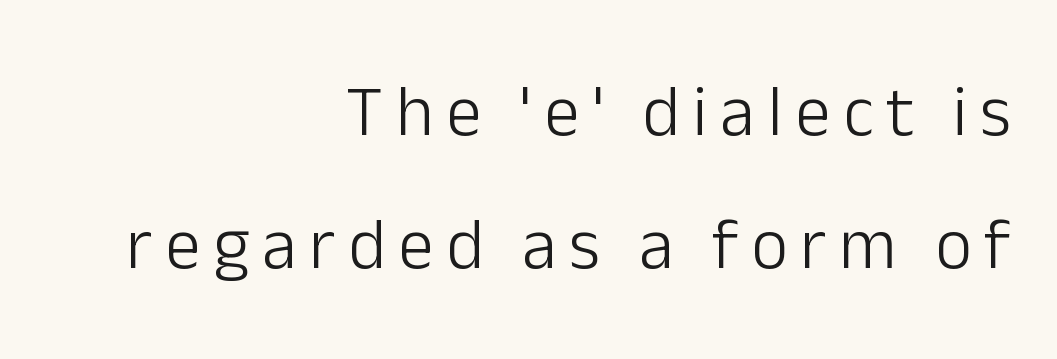
Q: Is the text bold? A: No.
Q: Is the text italic (slanted)? A: No, it is upright.
Q: Is the typeface a serif or a sans-serif typeface? A: Sans-serif.
Q: Is the text underlined? A: No.
Q: How is the paragraph aligned? A: Right-aligned.
Q: Width (condensed, normal, or wide)? A: Normal.
Q: Stroke contrast? A: Low.
Q: x-height? A: Medium.
Q: Monospaced? A: No.
